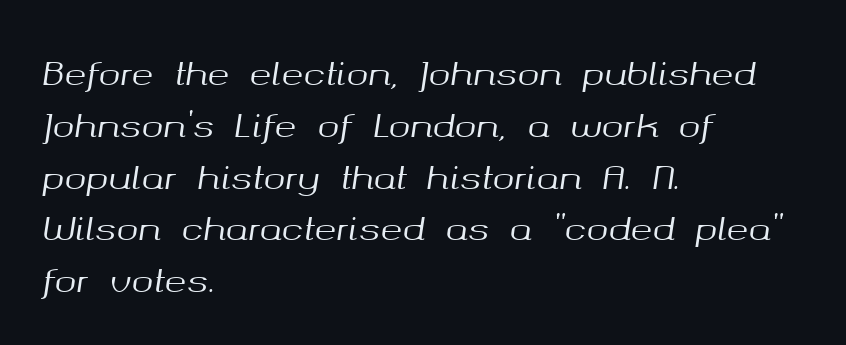
Letter spacing: default. The lettering tilts uniformly, giving the passage an italic look. Normally led — the rows are evenly, conventionally spaced. Nobody drew a line under any word here.
